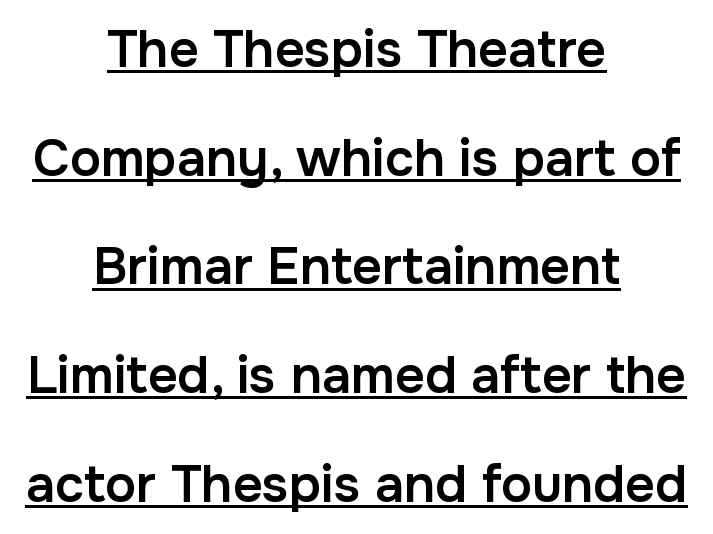
The image shows 52 px semibold sans-serif type, upright; set centered, loose line spacing (2.09x), normal letter spacing, underlined; low stroke contrast and a medium x-height.
